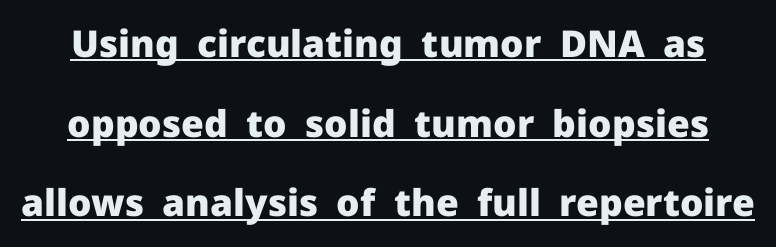
Q: Is the text bold? A: Yes.
Q: Is the text italic (slanted)? A: No, it is upright.
Q: Is the typeface a serif or a sans-serif typeface? A: Sans-serif.
Q: Is the text underlined? A: Yes.
Q: Is the spacing between letters normal or unusually wide? A: Normal.
Q: Is the spacing between lines tight, normal or loose? A: Loose.
Q: Width (condensed, normal, or wide)? A: Normal.
Q: Stroke contrast? A: Low.
Q: x-height? A: Medium.
Q: Monospaced? A: No.
